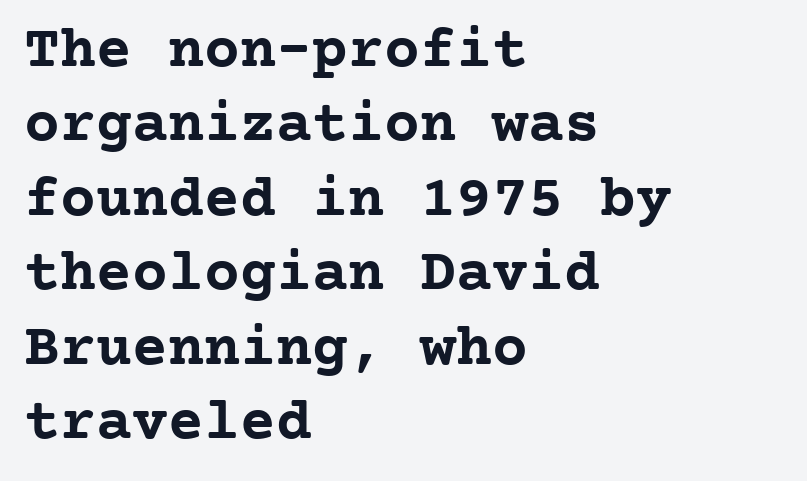
{"serif": "yes", "italic": "no", "bold": "yes", "weight": "semibold", "width": "normal", "stroke_contrast": "low", "x_height": "medium", "monospaced": "yes", "underline": "no", "align": "left", "line_spacing_ratio": 1.24, "letter_spacing": "normal", "letter_spacing_em": 0.0, "glyph_px": 60}
